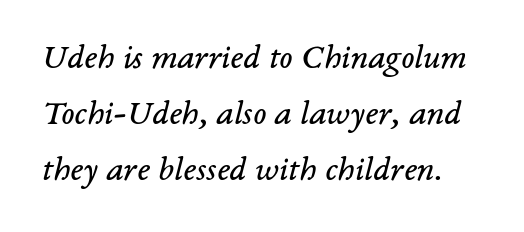
{"serif": "yes", "italic": "yes", "lean": "right", "slant_degrees": 14, "bold": "no", "weight": "regular", "width": "normal", "stroke_contrast": "low", "x_height": "medium", "monospaced": "no", "underline": "no", "line_spacing": "normal", "line_spacing_ratio": 1.6, "letter_spacing": "normal", "letter_spacing_em": 0.0, "glyph_px": 35}
